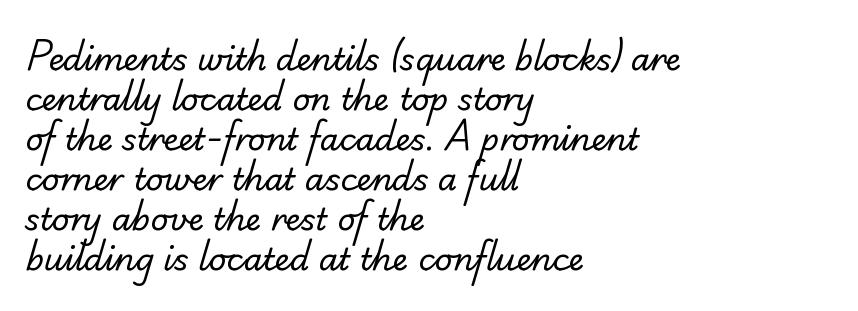
{"serif": "no", "bold": "no", "weight": "regular", "width": "normal", "stroke_contrast": "low", "x_height": "small", "monospaced": "no", "underline": "no", "align": "left", "line_spacing": "normal", "line_spacing_ratio": 1.29, "letter_spacing": "normal", "letter_spacing_em": 0.0, "glyph_px": 31}
